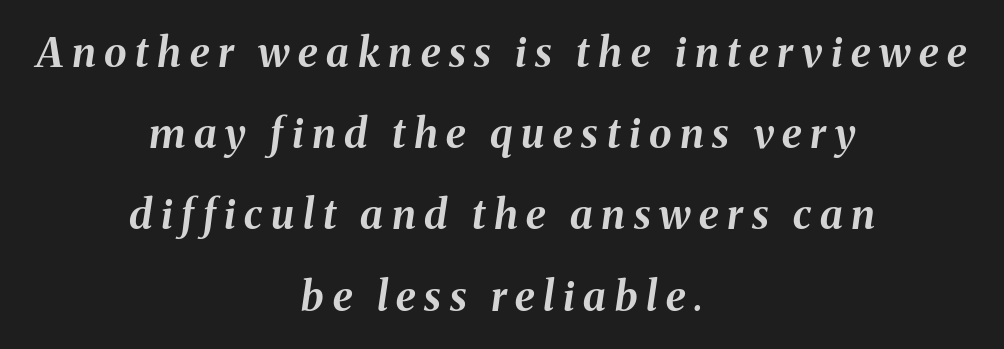
{"italic": "yes", "lean": "right", "slant_degrees": 8, "bold": "yes", "weight": "bold", "width": "normal", "stroke_contrast": "medium", "x_height": "medium", "monospaced": "no", "underline": "no", "align": "center", "line_spacing": "loose", "line_spacing_ratio": 1.98, "letter_spacing": "wide", "letter_spacing_em": 0.21, "glyph_px": 41}
